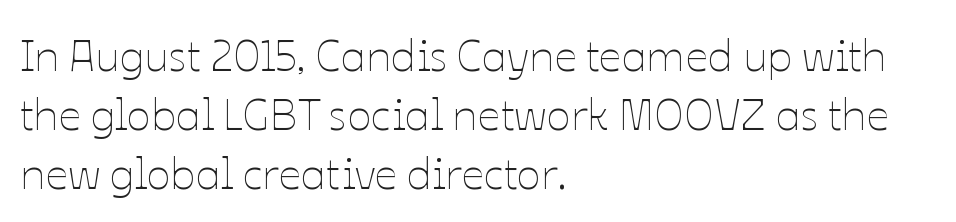
{"italic": "no", "bold": "no", "weight": "thin", "width": "normal", "stroke_contrast": "low", "x_height": "medium", "monospaced": "no", "underline": "no", "align": "left", "line_spacing": "normal", "line_spacing_ratio": 1.31, "letter_spacing": "normal", "letter_spacing_em": 0.0, "glyph_px": 45}
